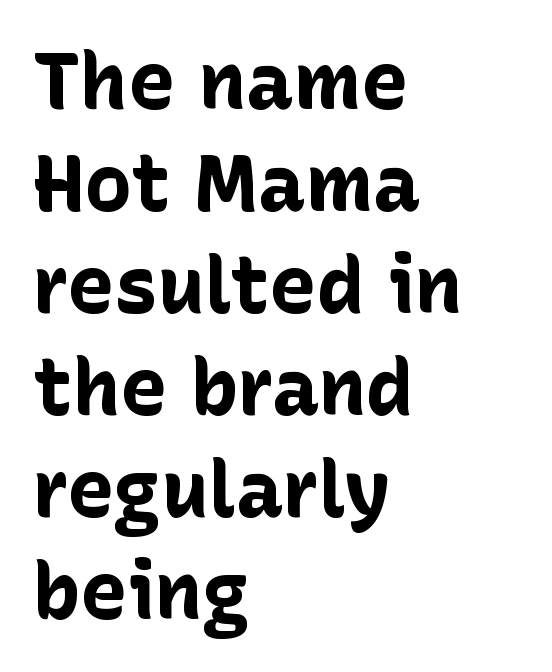
Q: Is the text bold? A: Yes.
Q: Is the text italic (slanted)? A: No, it is upright.
Q: Is the typeface a serif or a sans-serif typeface? A: Sans-serif.
Q: Is the text underlined? A: No.
Q: How is the paragraph aligned? A: Left-aligned.
Q: Is the spacing between letters normal or unusually wide? A: Normal.
Q: Is the spacing between lines tight, normal or loose? A: Normal.
Q: Width (condensed, normal, or wide)? A: Normal.
Q: Stroke contrast? A: Low.
Q: x-height? A: Medium.
Q: Monospaced? A: No.
